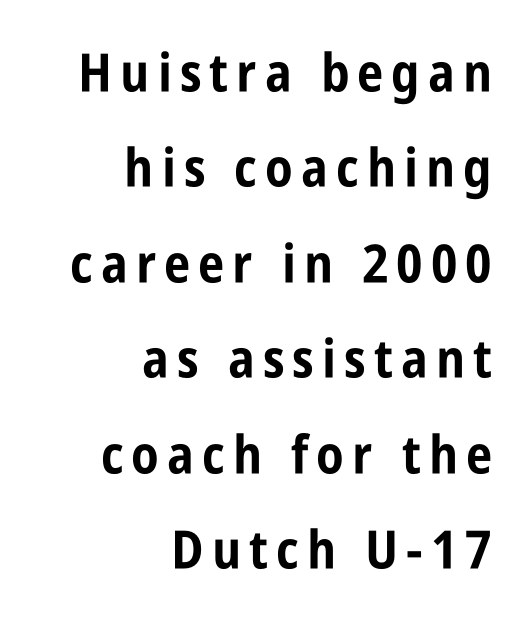
Q: Is the text bold? A: Yes.
Q: Is the text italic (slanted)? A: No, it is upright.
Q: Is the typeface a serif or a sans-serif typeface? A: Sans-serif.
Q: Is the text underlined? A: No.
Q: How is the paragraph aligned? A: Right-aligned.
Q: Width (condensed, normal, or wide)? A: Condensed.
Q: Stroke contrast? A: Low.
Q: x-height? A: Large.
Q: Monospaced? A: No.
